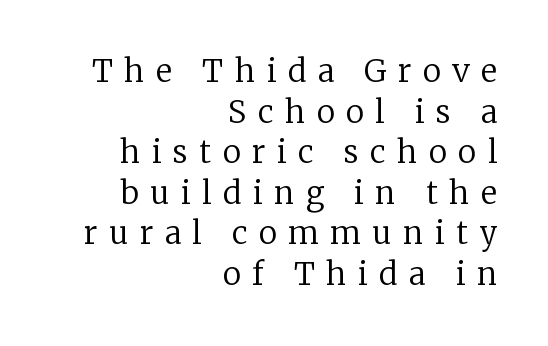
Q: Is the text bold? A: No.
Q: Is the text italic (slanted)? A: No, it is upright.
Q: Is the typeface a serif or a sans-serif typeface? A: Serif.
Q: Is the text underlined? A: No.
Q: How is the paragraph aligned? A: Right-aligned.
Q: Is the spacing between letters normal or unusually wide? A: Unusually wide.
Q: Is the spacing between lines tight, normal or loose? A: Normal.
Q: Width (condensed, normal, or wide)? A: Normal.
Q: Stroke contrast? A: Low.
Q: x-height? A: Medium.
Q: Monospaced? A: No.
